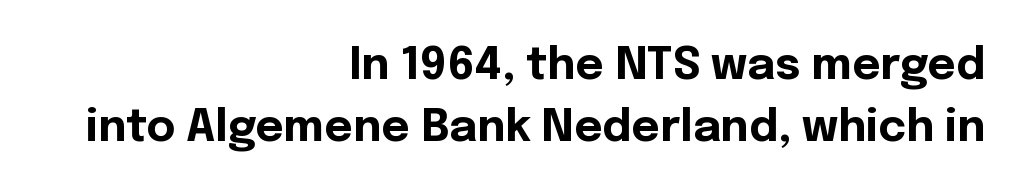
{"serif": "no", "italic": "no", "bold": "yes", "weight": "bold", "width": "normal", "x_height": "medium", "monospaced": "no", "underline": "no", "align": "right", "line_spacing": "normal", "line_spacing_ratio": 1.4, "letter_spacing": "normal", "letter_spacing_em": 0.0, "glyph_px": 44}
